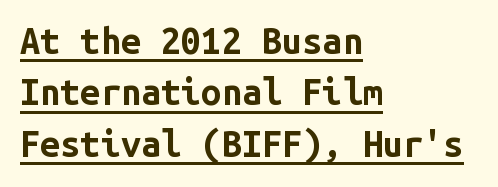
The image shows 36 px bold sans-serif type, upright, monospaced; set left-aligned, normal line spacing (1.43x), normal letter spacing, underlined; low stroke contrast and a medium x-height.
